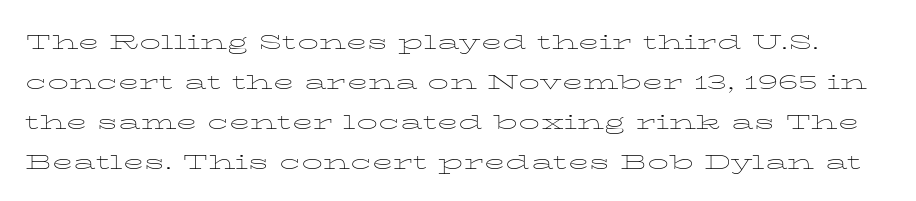
The image shows 28 px thin, wide type, upright; set normal line spacing (1.43x), normal letter spacing, not underlined; low stroke contrast and a medium x-height.
